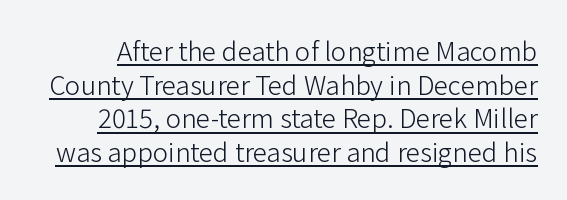
Q: Is the text bold? A: No.
Q: Is the text italic (slanted)? A: No, it is upright.
Q: Is the text underlined? A: Yes.
Q: Is the spacing between letters normal or unusually wide? A: Normal.
Q: Is the spacing between lines tight, normal or loose? A: Normal.
